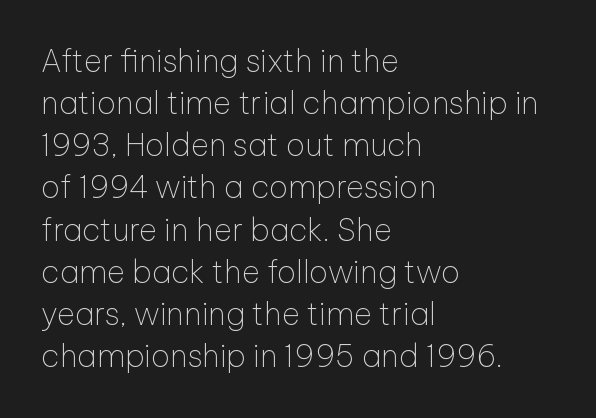
{"serif": "no", "italic": "no", "bold": "no", "weight": "thin", "width": "normal", "stroke_contrast": "low", "x_height": "medium", "monospaced": "no", "underline": "no", "align": "left", "line_spacing": "normal", "line_spacing_ratio": 1.36, "letter_spacing": "normal", "letter_spacing_em": 0.0, "glyph_px": 31}
